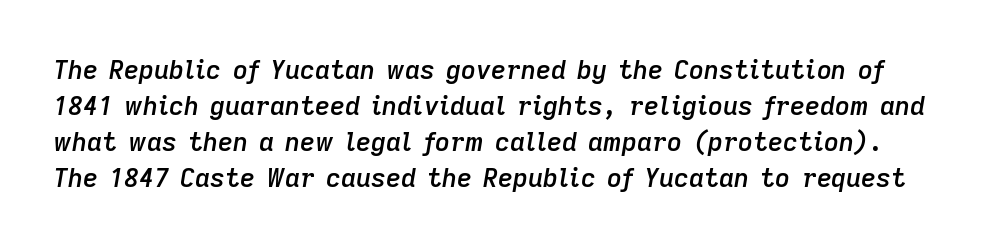
{"italic": "yes", "lean": "right", "slant_degrees": 9, "bold": "semi", "underline": "no", "line_spacing": "normal", "line_spacing_ratio": 1.39, "letter_spacing": "normal", "letter_spacing_em": 0.0, "glyph_px": 26}
